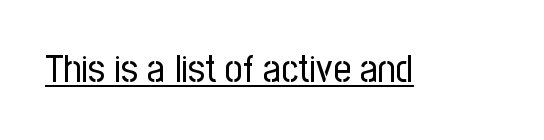
{"serif": "no", "italic": "no", "bold": "no", "weight": "regular", "width": "condensed", "stroke_contrast": "low", "x_height": "medium", "monospaced": "no", "underline": "yes", "letter_spacing": "normal", "letter_spacing_em": 0.0, "glyph_px": 39}
